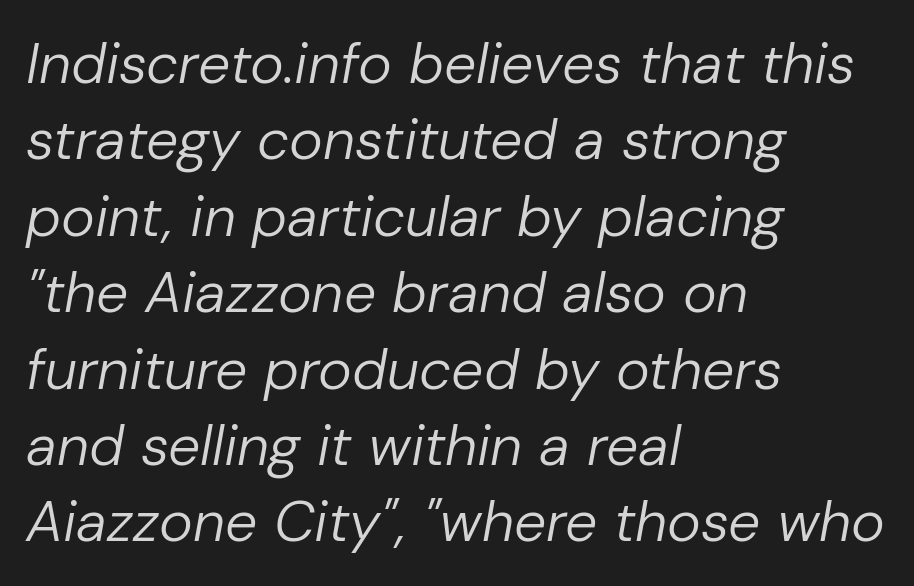
Looks like regular typesetting: each glyph gets only the width it needs. This reads as an unemphasized weight, regular at the heaviest. In terms of letterspacing, this is plain default setting. The designer left line spacing at the default. Each line starts at the same left margin while the right side varies. Yep, that's italic — everything's leaning.
